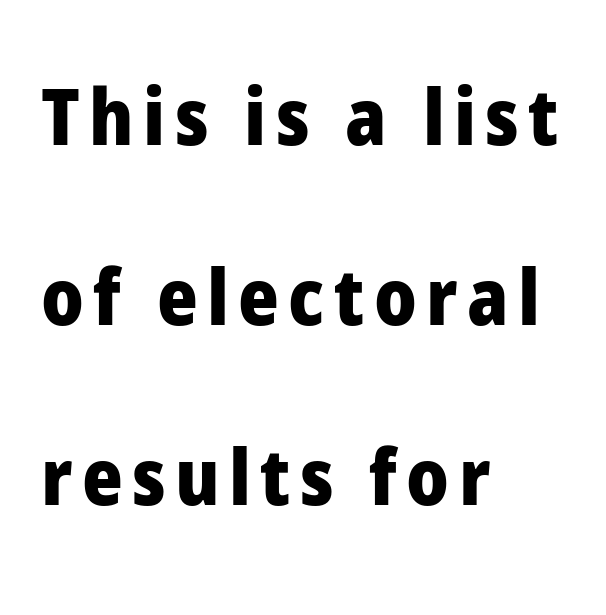
The image shows 78 px heavy sans-serif type, upright; set left-aligned, loose line spacing (2.31x), not underlined; low stroke contrast and a medium x-height.
